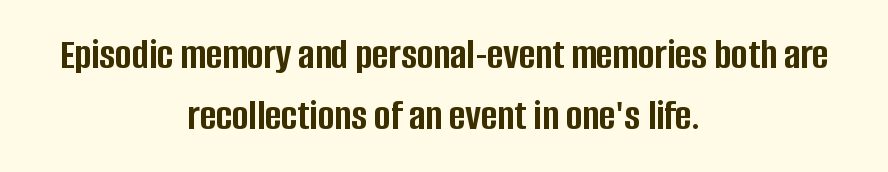
{"serif": "no", "italic": "no", "bold": "yes", "weight": "semibold", "width": "condensed", "stroke_contrast": "low", "x_height": "large", "monospaced": "no", "underline": "no", "align": "center", "line_spacing": "normal", "line_spacing_ratio": 1.39, "letter_spacing": "normal", "letter_spacing_em": 0.0, "glyph_px": 44}
